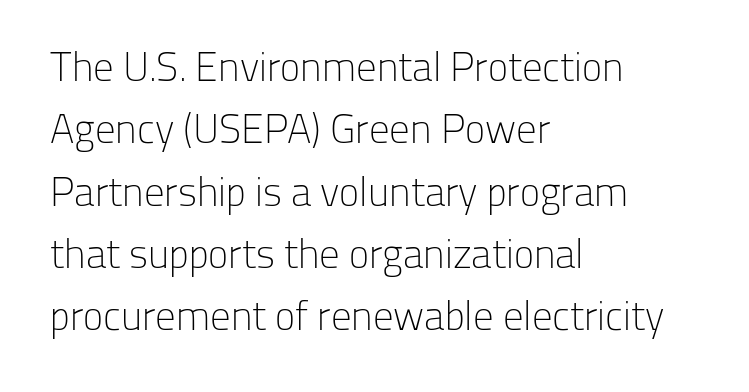
Q: Is the text bold? A: No.
Q: Is the text italic (slanted)? A: No, it is upright.
Q: Is the typeface a serif or a sans-serif typeface? A: Sans-serif.
Q: Is the text underlined? A: No.
Q: How is the paragraph aligned? A: Left-aligned.
Q: Is the spacing between letters normal or unusually wide? A: Normal.
Q: Is the spacing between lines tight, normal or loose? A: Normal.
Q: Width (condensed, normal, or wide)? A: Normal.
Q: Stroke contrast? A: Low.
Q: x-height? A: Medium.
Q: Monospaced? A: No.
